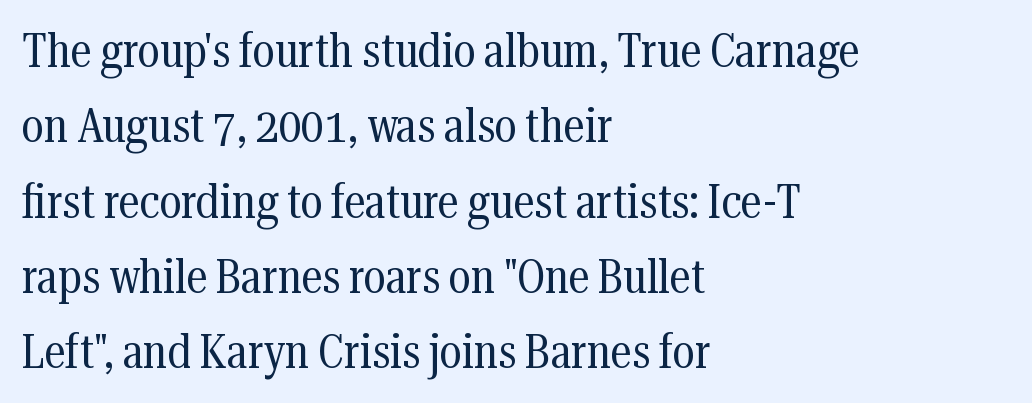
The image shows 48 px regular-weight, condensed serif type, upright; set left-aligned, normal line spacing (1.57x), normal letter spacing, not underlined; medium stroke contrast and a medium x-height.
